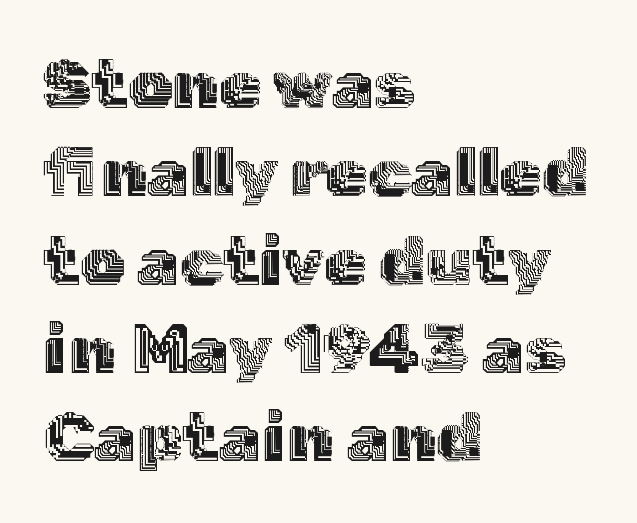
Q: Is the text italic (slanted)? A: No, it is upright.
Q: Is the text underlined? A: No.
Q: How is the paragraph aligned? A: Left-aligned.
Q: Is the spacing between letters normal or unusually wide? A: Normal.
Q: Is the spacing between lines tight, normal or loose? A: Normal.
Q: Width (condensed, normal, or wide)? A: Normal.
Q: x-height? A: Medium.
Q: Monospaced? A: No.
